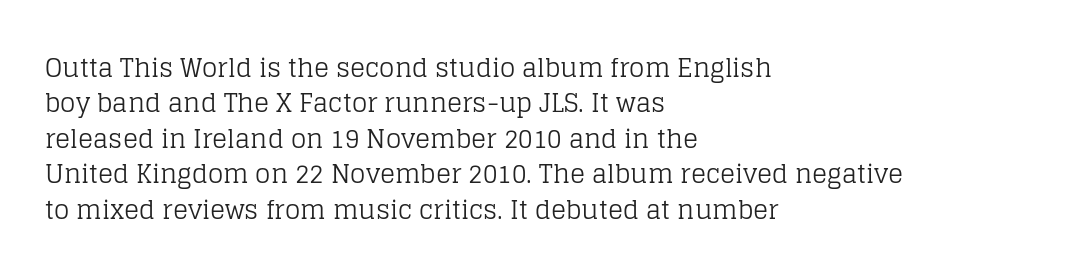
Plain, unruled lines of type. Is the type heavy? It reads as light-to-regular instead. Interline gaps are of average width in this sample. In terms of posture, this sample is upright. These lines are set flush left with a ragged right edge. Nothing unusual about the tracking: characters are spaced as the font intends.
